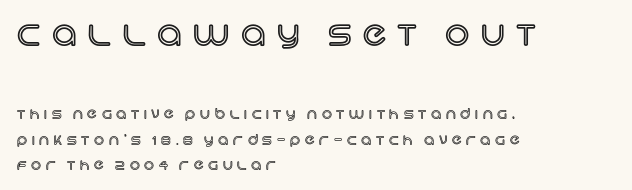
The image shows 34 px text type, upright; set left-aligned, line spacing 1.82x, unusually wide letter spacing (+0.34 em), not underlined; the first (top) block is 2.43x larger; a large x-height.
